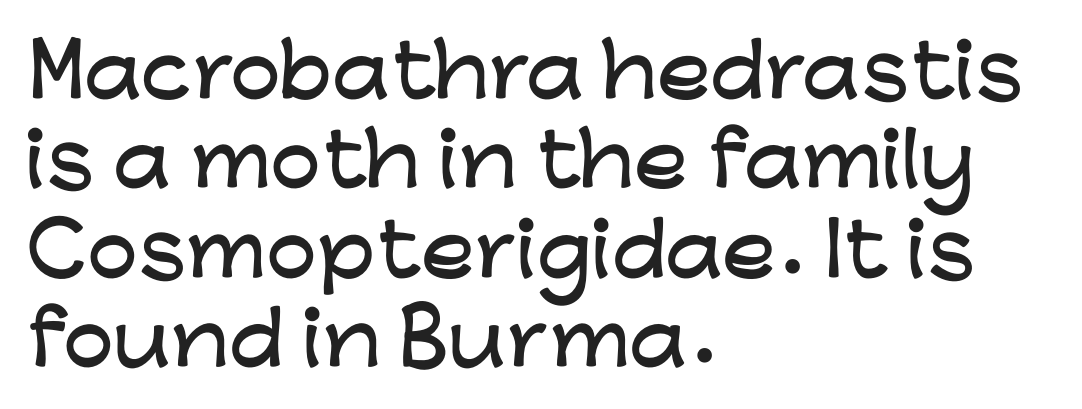
{"serif": "no", "italic": "no", "width": "wide", "stroke_contrast": "low", "x_height": "medium", "monospaced": "no", "underline": "no", "align": "left", "line_spacing_ratio": 1.24, "letter_spacing": "normal", "letter_spacing_em": 0.0, "glyph_px": 72}
